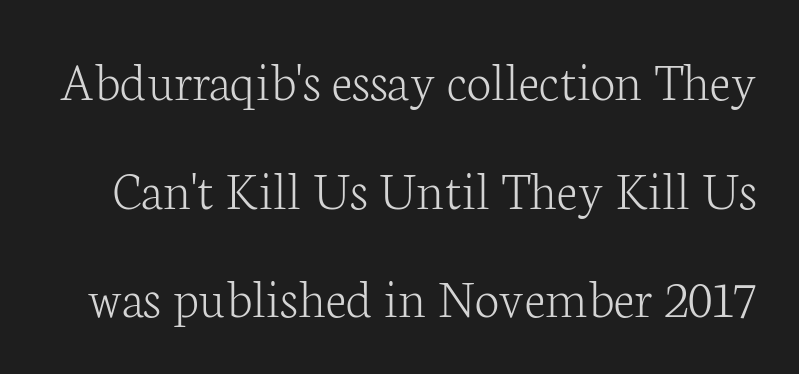
Q: Is the text bold? A: No.
Q: Is the text italic (slanted)? A: No, it is upright.
Q: Is the typeface a serif or a sans-serif typeface? A: Serif.
Q: Is the text underlined? A: No.
Q: Is the spacing between letters normal or unusually wide? A: Normal.
Q: Is the spacing between lines tight, normal or loose? A: Loose.
Q: Width (condensed, normal, or wide)? A: Normal.
Q: Stroke contrast? A: Low.
Q: x-height? A: Medium.
Q: Monospaced? A: No.
